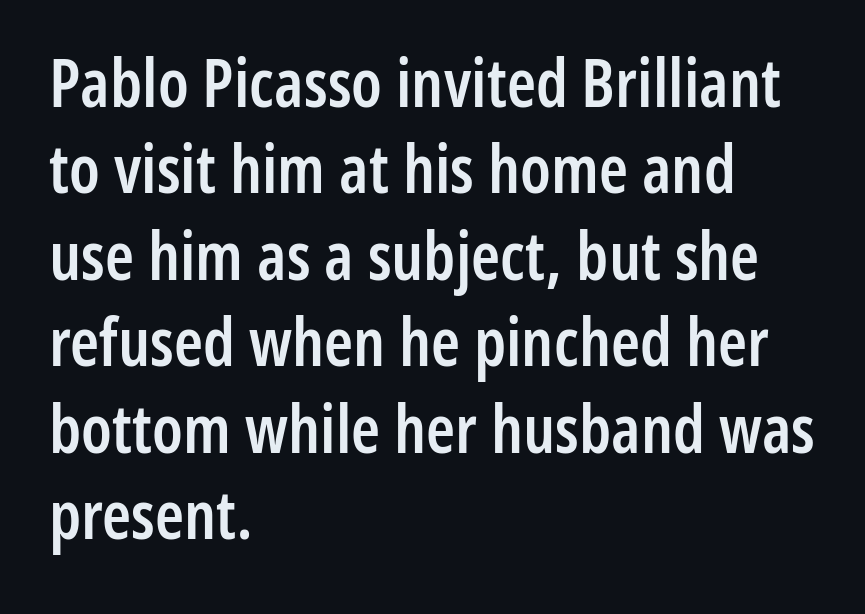
Q: Is the text bold? A: Semi-bold.
Q: Is the text italic (slanted)? A: No, it is upright.
Q: Is the typeface a serif or a sans-serif typeface? A: Sans-serif.
Q: Is the text underlined? A: No.
Q: How is the paragraph aligned? A: Left-aligned.
Q: Is the spacing between letters normal or unusually wide? A: Normal.
Q: Is the spacing between lines tight, normal or loose? A: Normal.
Q: Width (condensed, normal, or wide)? A: Condensed.
Q: Stroke contrast? A: Low.
Q: x-height? A: Medium.
Q: Monospaced? A: No.
